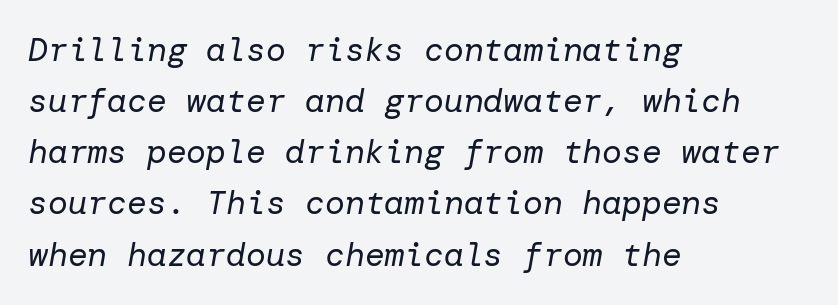
Clear beneath every line of the passage. Stem width sits at or under what a default text font uses. Students, note that the glyphs here touch the page at normal intervals. Slanted lettering throughout.
